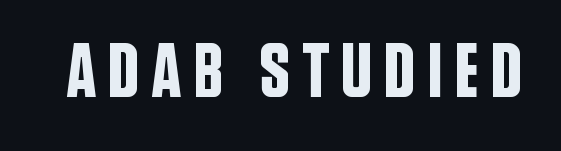
The image shows 77 px condensed sans-serif type, upright; set not underlined; low stroke contrast and a large x-height.
